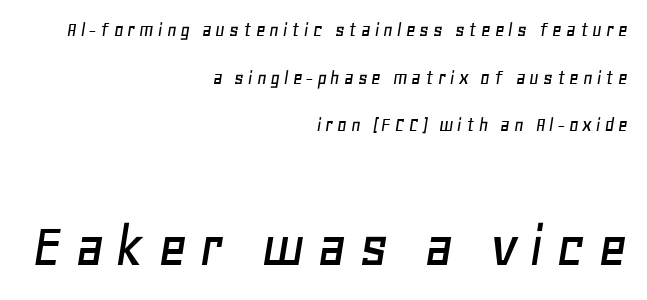
Every row of glyphs terminates at an identical x-position on the right. Rendered with sloped, italic letterforms. The emphasis by scale lands on block number two, below. Clear beneath every line of the passage.
